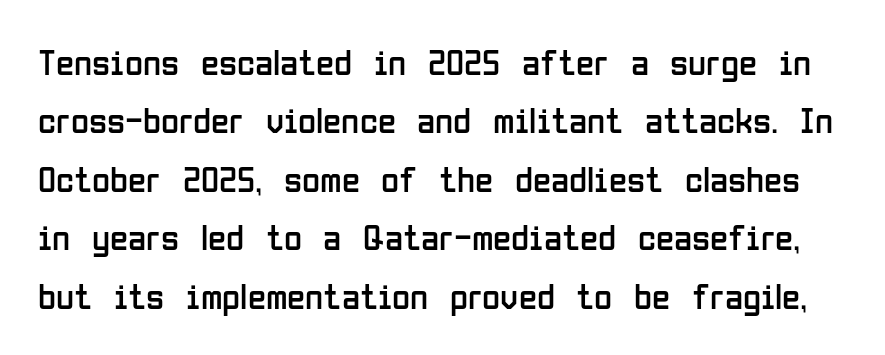
The image shows 37 px regular-weight, condensed sans-serif type, upright; set normal line spacing (1.58x), normal letter spacing, not underlined; low stroke contrast and a medium x-height.
